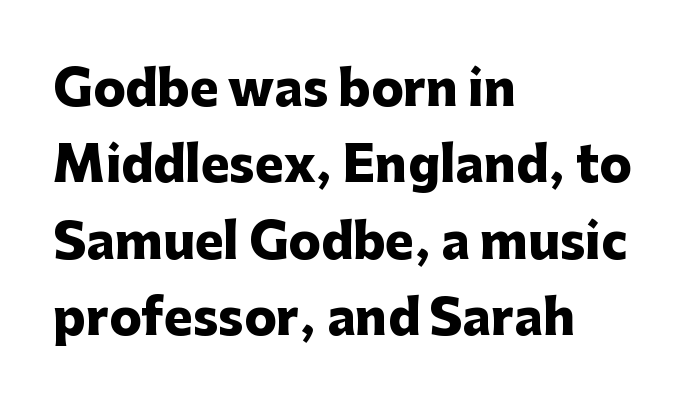
Q: Is the text bold? A: Yes.
Q: Is the text italic (slanted)? A: No, it is upright.
Q: Is the typeface a serif or a sans-serif typeface? A: Sans-serif.
Q: Is the text underlined? A: No.
Q: How is the paragraph aligned? A: Left-aligned.
Q: Is the spacing between letters normal or unusually wide? A: Normal.
Q: Is the spacing between lines tight, normal or loose? A: Normal.
Q: Width (condensed, normal, or wide)? A: Normal.
Q: Stroke contrast? A: Low.
Q: x-height? A: Medium.
Q: Monospaced? A: No.
